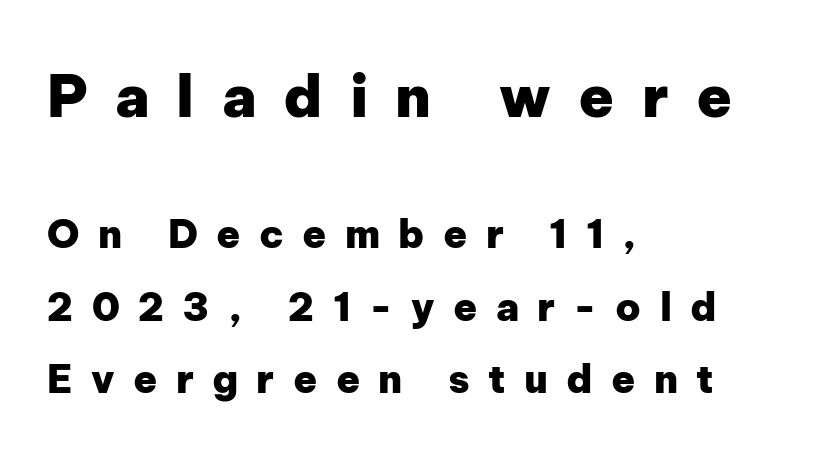
{"serif": "no", "italic": "no", "bold": "yes", "weight": "heavy", "width": "normal", "stroke_contrast": "low", "x_height": "medium", "monospaced": "no", "underline": "no", "align": "left", "line_spacing_ratio": 1.86, "letter_spacing": "wide", "letter_spacing_em": 0.47, "larger_block": "first", "size_ratio": 1.49, "glyph_px": 58}
